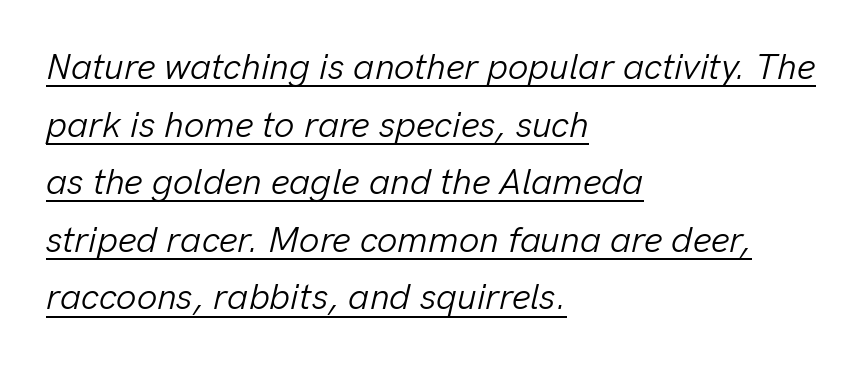
The designer left line spacing at the default. Beneath each row of characters lies a ruled line. The typesetter chose a ragged-right arrangement here. Look at the tracking — it's just the regular setting, nothing added.
